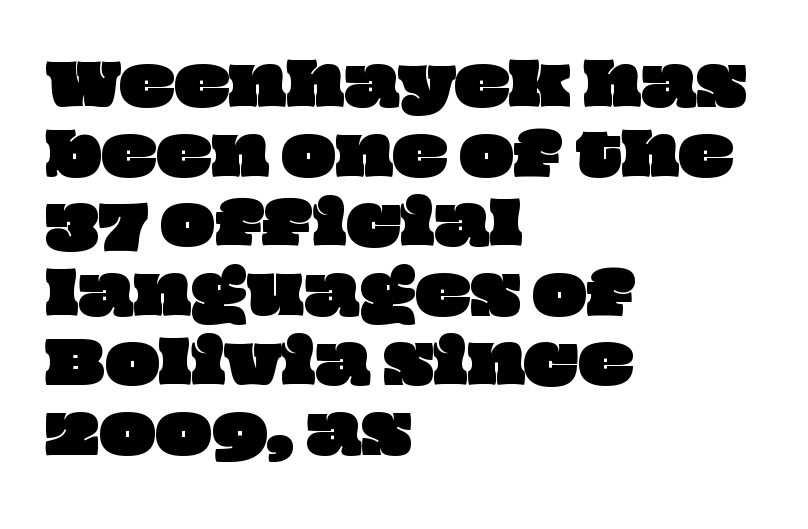
The image shows 57 px wide type; set left-aligned, line spacing 1.22x, normal letter spacing, not underlined; low stroke contrast and a large x-height.
